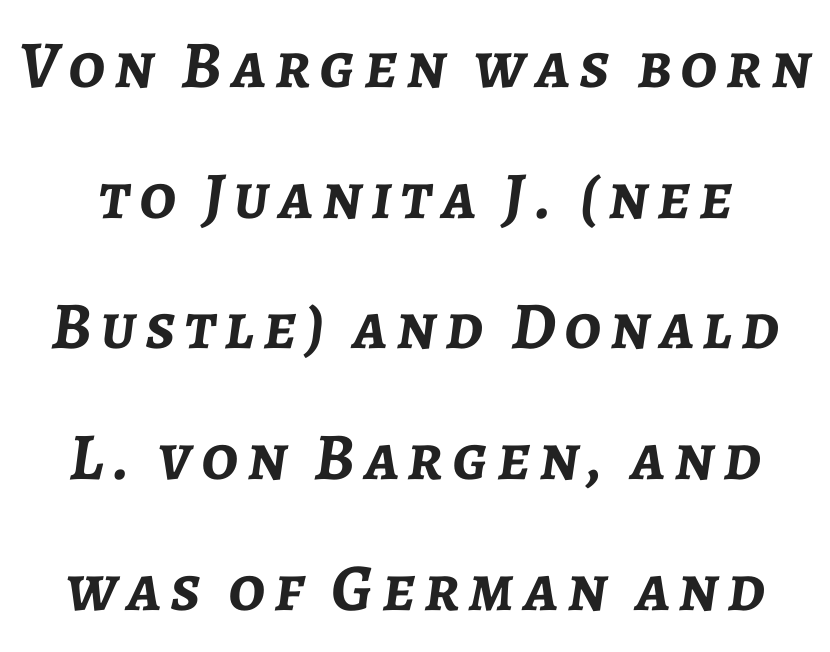
The image shows 67 px semibold type, italic (leaning right); set loose line spacing (1.95x), not underlined; low stroke contrast and a medium x-height.
